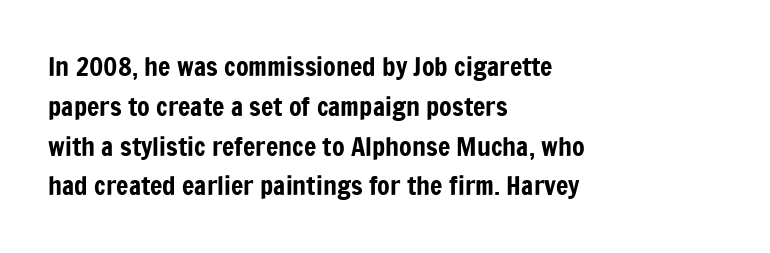
Q: Is the text italic (slanted)? A: No, it is upright.
Q: Is the text underlined? A: No.
Q: How is the paragraph aligned? A: Left-aligned.
Q: Is the spacing between letters normal or unusually wide? A: Normal.
Q: Is the spacing between lines tight, normal or loose? A: Normal.
